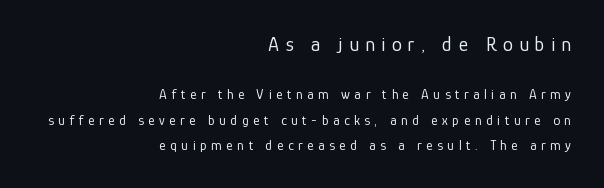
Q: Is the text bold? A: No.
Q: Is the text italic (slanted)? A: No, it is upright.
Q: Is the text underlined? A: No.
Q: How is the paragraph aligned? A: Right-aligned.
Q: Is the spacing between letters normal or unusually wide? A: Unusually wide.
Q: Which block of text is set in a larger size, the first (top) or the second (bottom)? A: The first (top) one.
